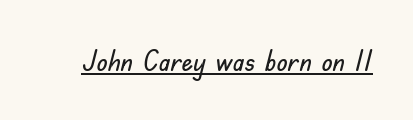
The image shows 29 px sans-serif type; set normal letter spacing, underlined; low stroke contrast and a small x-height.
